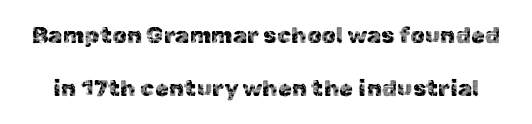
{"italic": "no", "underline": "no", "line_spacing": "loose", "line_spacing_ratio": 2.32, "letter_spacing": "normal", "letter_spacing_em": 0.0, "glyph_px": 23}
